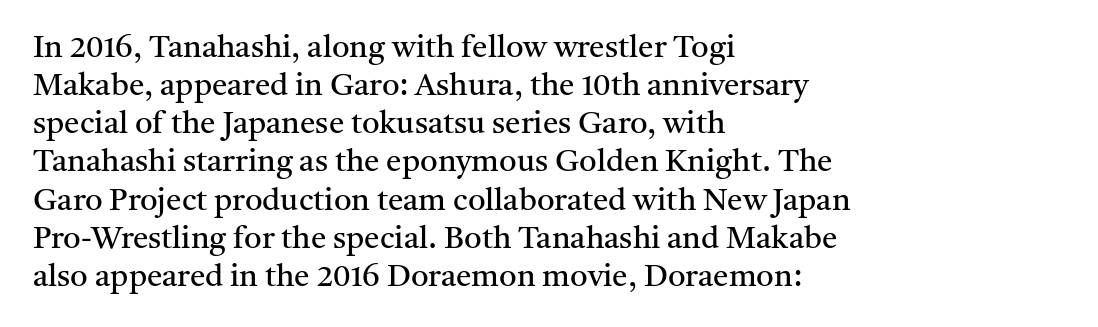
Q: Is the text bold? A: No.
Q: Is the text italic (slanted)? A: No, it is upright.
Q: Is the typeface a serif or a sans-serif typeface? A: Serif.
Q: Is the text underlined? A: No.
Q: How is the paragraph aligned? A: Left-aligned.
Q: Is the spacing between letters normal or unusually wide? A: Normal.
Q: Width (condensed, normal, or wide)? A: Normal.
Q: Stroke contrast? A: Medium.
Q: x-height? A: Medium.
Q: Monospaced? A: No.
